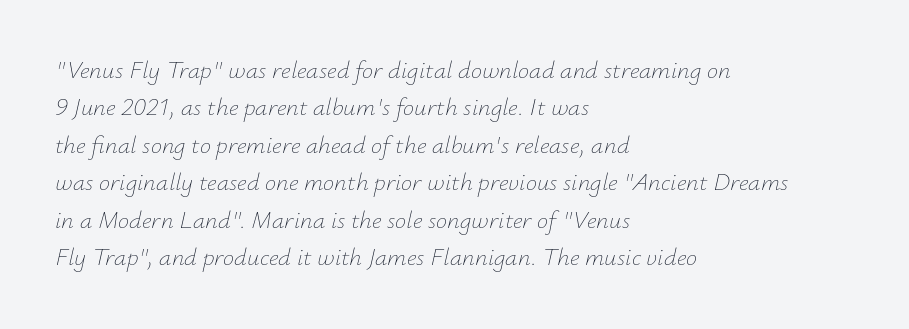
Q: Is the text bold? A: No.
Q: Is the text italic (slanted)? A: Yes, it leans right by about 12 degrees.
Q: Is the text underlined? A: No.
Q: How is the paragraph aligned? A: Left-aligned.
Q: Is the spacing between letters normal or unusually wide? A: Normal.
Q: Is the spacing between lines tight, normal or loose? A: Normal.
